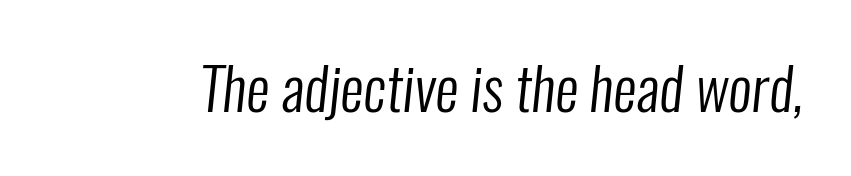
Weight: in the light-to-regular range. Nobody touched the tracking dial on this one. The rendering shows plain stroke endings on the letterforms — a sans-serif design. Each letter keeps its own natural width here, so spacing adapts to shape. No word sits above an underline.
